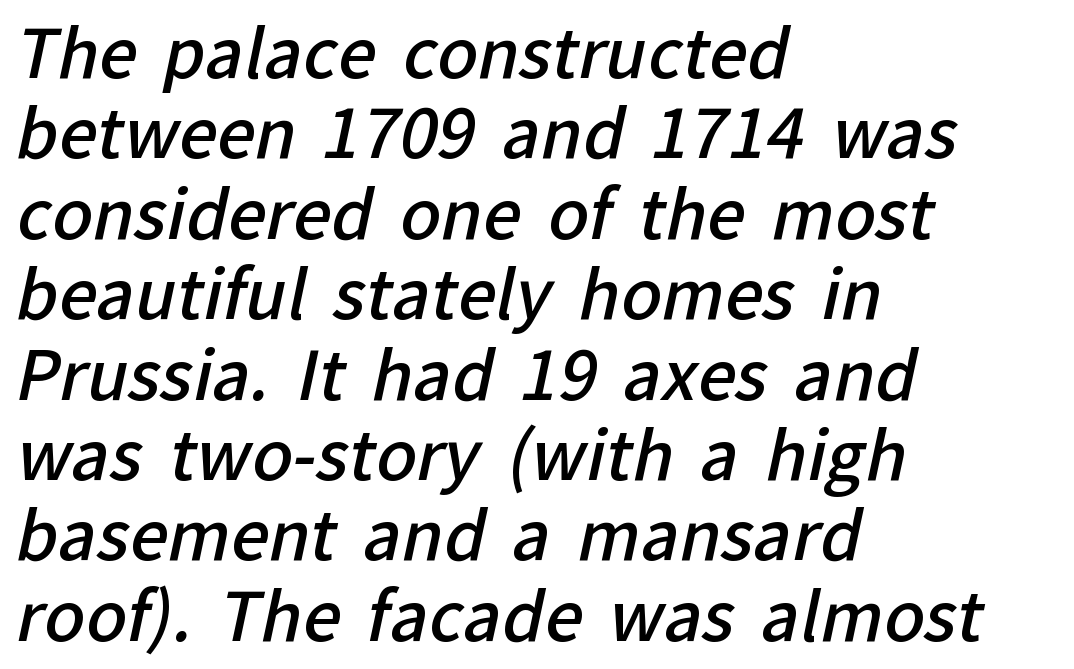
{"serif": "no", "bold": "semi", "weight": "semibold", "width": "normal", "stroke_contrast": "low", "x_height": "medium", "monospaced": "no", "underline": "no", "align": "left", "line_spacing_ratio": 1.2, "letter_spacing": "normal", "letter_spacing_em": 0.0, "glyph_px": 67}
